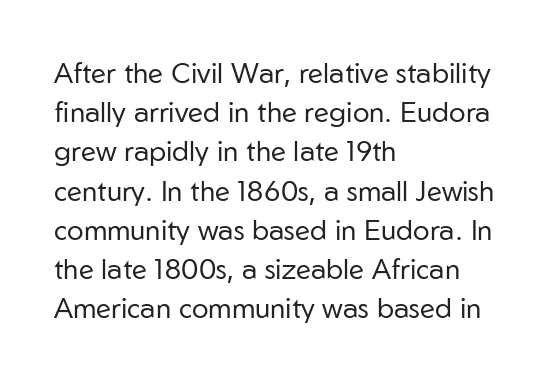
Q: Is the text bold? A: No.
Q: Is the text italic (slanted)? A: No, it is upright.
Q: Is the typeface a serif or a sans-serif typeface? A: Sans-serif.
Q: Is the text underlined? A: No.
Q: How is the paragraph aligned? A: Left-aligned.
Q: Is the spacing between letters normal or unusually wide? A: Normal.
Q: Is the spacing between lines tight, normal or loose? A: Normal.
Q: Width (condensed, normal, or wide)? A: Normal.
Q: Stroke contrast? A: Low.
Q: x-height? A: Medium.
Q: Monospaced? A: No.
